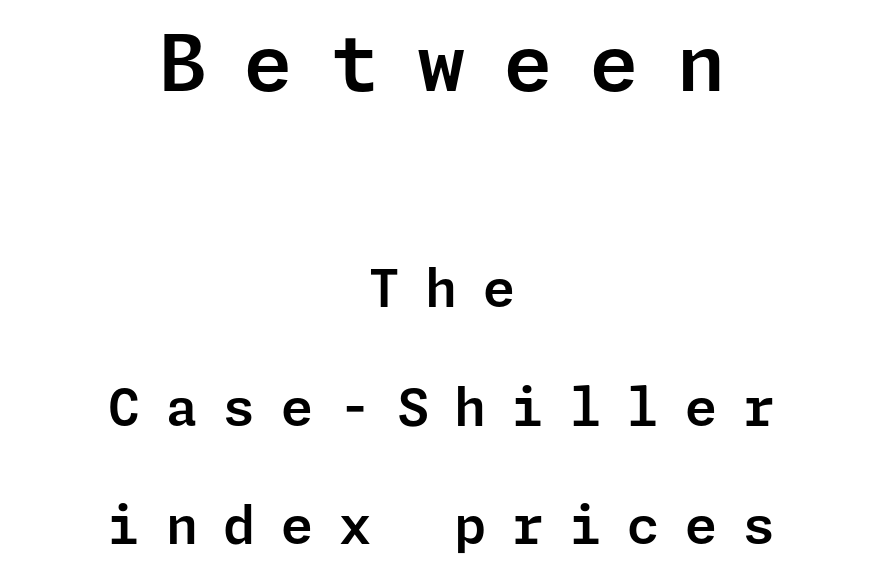
If you measured baseline to baseline, you'd find a long distance. Designer's note — italics off, roman on. The characters display no serif detailing; their extremities are plain. Short and long lines alike share a common midpoint.
